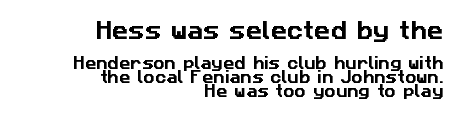
{"underline": "no", "align": "right", "line_spacing": "tight", "line_spacing_ratio": 0.99, "letter_spacing": "normal", "letter_spacing_em": 0.0, "larger_block": "first", "size_ratio": 1.43, "glyph_px": 20}
